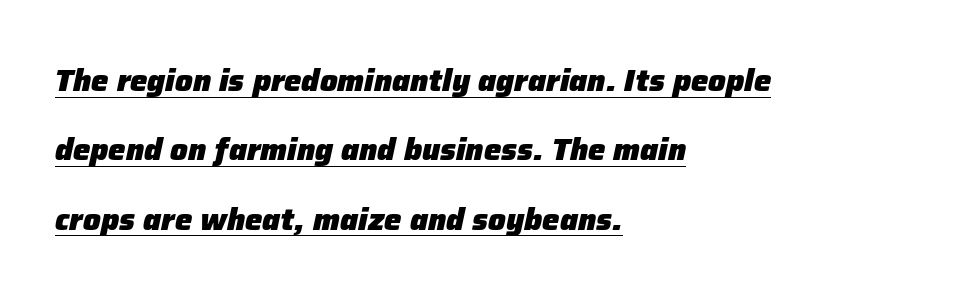
The line-height multiplier appears high, well above default. Each letter keeps its own natural width here, so spacing adapts to shape. The lettering is marked with a stroke running underneath it. The letters are slanted; this is an italic face. Characters follow at the spacing the type designer built in.
